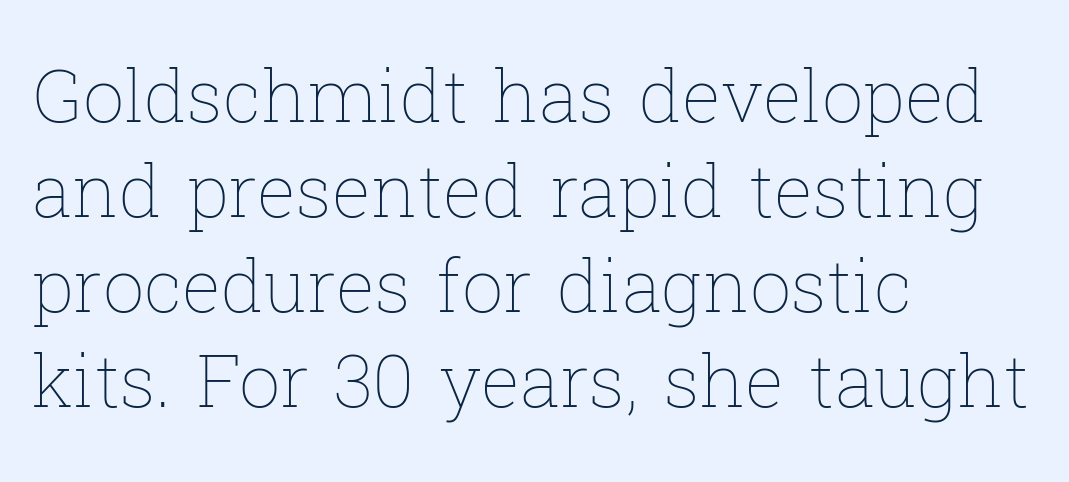
Q: Is the text bold? A: No.
Q: Is the text italic (slanted)? A: No, it is upright.
Q: Is the text underlined? A: No.
Q: How is the paragraph aligned? A: Left-aligned.
Q: Is the spacing between letters normal or unusually wide? A: Normal.
Q: Is the spacing between lines tight, normal or loose? A: Normal.
Q: Width (condensed, normal, or wide)? A: Normal.
Q: Stroke contrast? A: Low.
Q: x-height? A: Medium.
Q: Monospaced? A: No.
